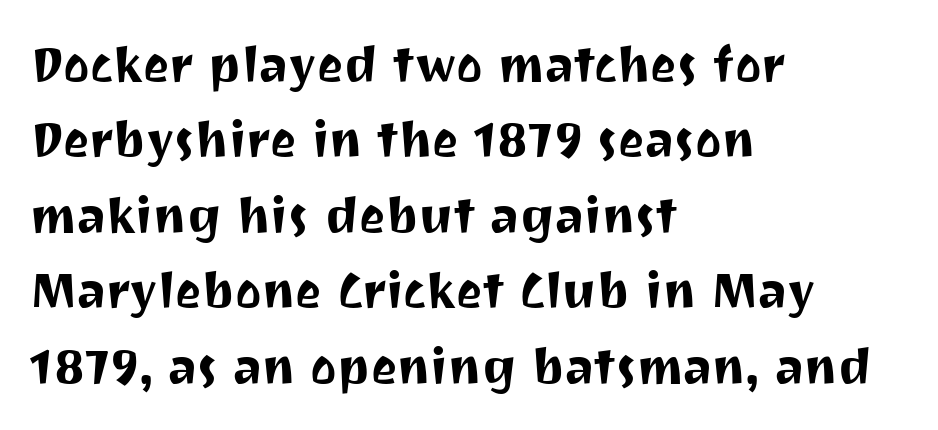
Q: Is the text italic (slanted)? A: No, it is upright.
Q: Is the typeface a serif or a sans-serif typeface? A: Sans-serif.
Q: Is the text underlined? A: No.
Q: How is the paragraph aligned? A: Left-aligned.
Q: Is the spacing between letters normal or unusually wide? A: Normal.
Q: Is the spacing between lines tight, normal or loose? A: Normal.
Q: Width (condensed, normal, or wide)? A: Normal.
Q: Stroke contrast? A: Medium.
Q: x-height? A: Medium.
Q: Monospaced? A: No.
